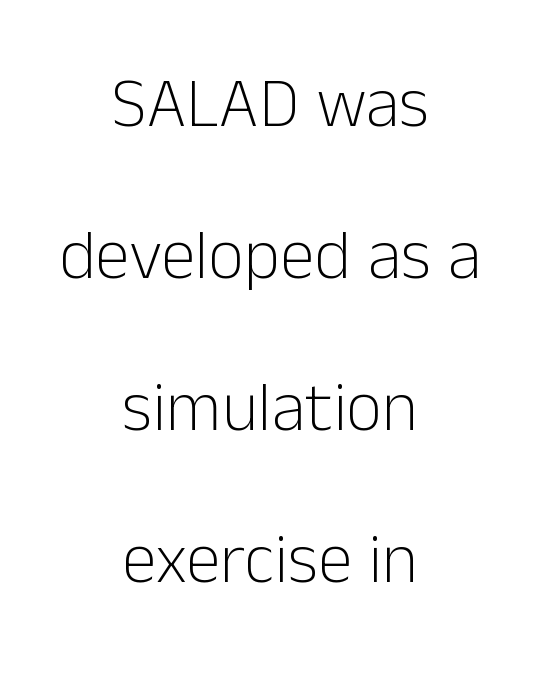
The image shows 70 px light sans-serif type, upright; set centered, loose line spacing (2.17x), normal letter spacing, not underlined; low stroke contrast and a medium x-height.
